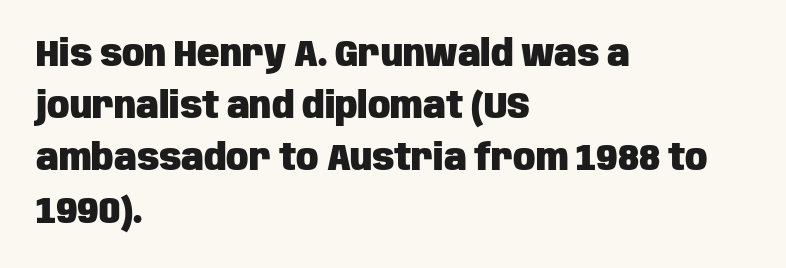
The characters display no serif detailing; their extremities are plain. The compositor pushed each line to the left boundary. Characters follow at the spacing the type designer built in. Line spacing here is normal. Words float on clear page, feet unadorned.
